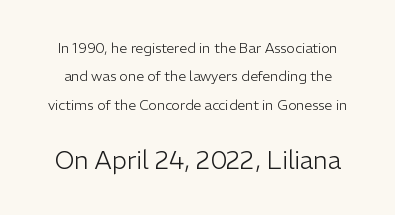
{"italic": "no", "bold": "no", "underline": "no", "line_spacing": "loose", "line_spacing_ratio": 2.02, "letter_spacing": "normal", "letter_spacing_em": 0.0, "larger_block": "second", "size_ratio": 1.79, "glyph_px": 25}
